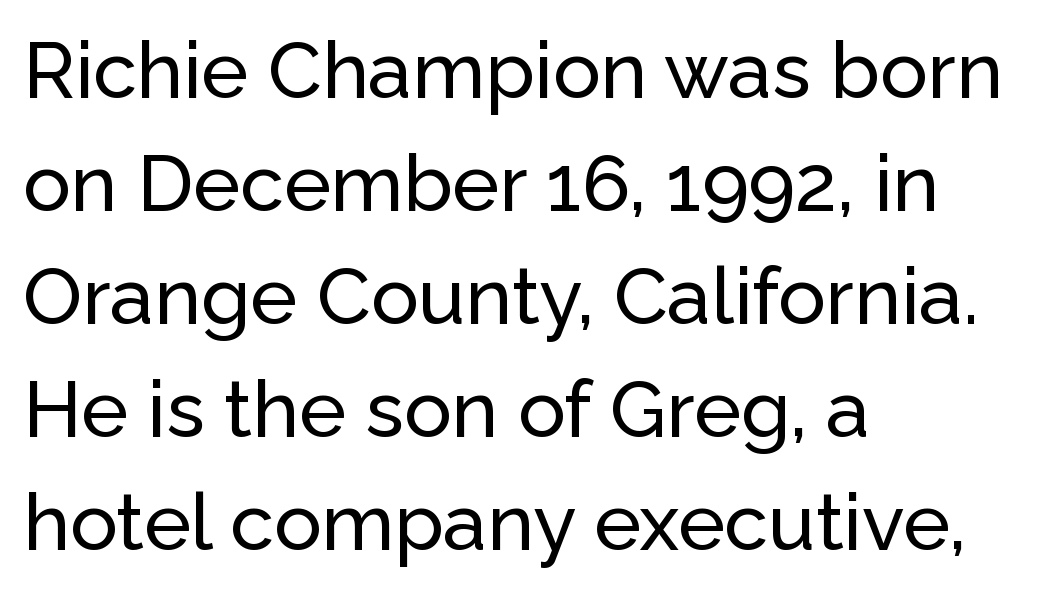
The image shows 79 px sans-serif type, upright; set left-aligned, normal line spacing (1.43x), normal letter spacing, not underlined; low stroke contrast and a medium x-height.
